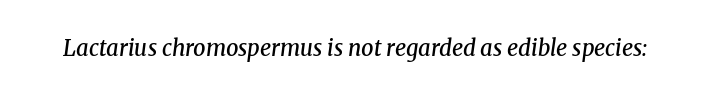
A typesetter would call this zero additional tracking. There's an unmistakable incline to the writing here. Any mark beneath the type? The region is blank. Weight check: semibold — heavier than regular, not quite bold.
